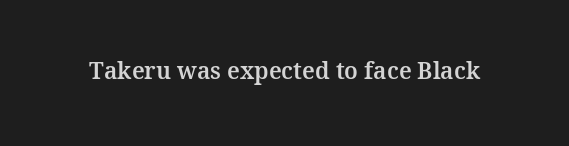
Q: Is the text italic (slanted)? A: No, it is upright.
Q: Is the text underlined? A: No.
Q: Is the spacing between letters normal or unusually wide? A: Normal.
